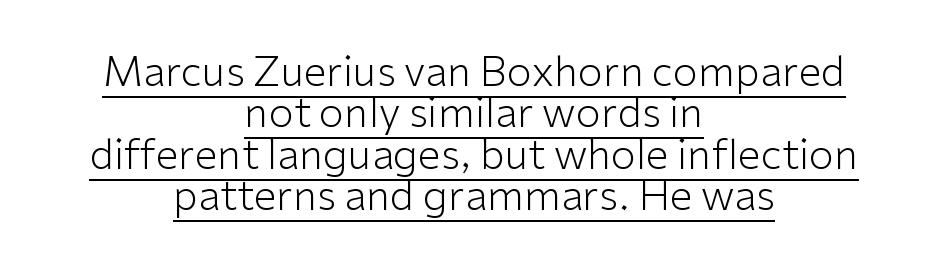
{"serif": "no", "italic": "no", "bold": "no", "weight": "light", "width": "normal", "stroke_contrast": "low", "x_height": "medium", "monospaced": "no", "underline": "yes", "align": "center", "line_spacing": "tight", "line_spacing_ratio": 1.01, "letter_spacing": "normal", "letter_spacing_em": 0.0, "glyph_px": 41}
